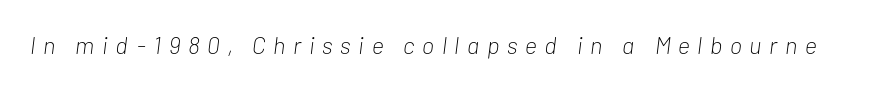
Q: Is the text bold? A: No.
Q: Is the text italic (slanted)? A: Yes, it leans right by about 7 degrees.
Q: Is the text underlined? A: No.
Q: Is the spacing between letters normal or unusually wide? A: Unusually wide.
